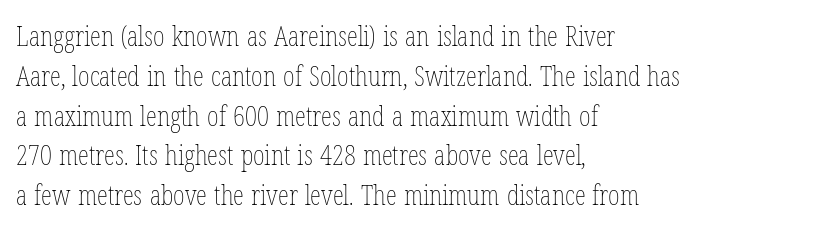
Q: Is the text bold? A: No.
Q: Is the text italic (slanted)? A: No, it is upright.
Q: Is the text underlined? A: No.
Q: How is the paragraph aligned? A: Left-aligned.
Q: Is the spacing between letters normal or unusually wide? A: Normal.
Q: Is the spacing between lines tight, normal or loose? A: Normal.
Q: Width (condensed, normal, or wide)? A: Condensed.
Q: Stroke contrast? A: Low.
Q: x-height? A: Medium.
Q: Monospaced? A: No.
